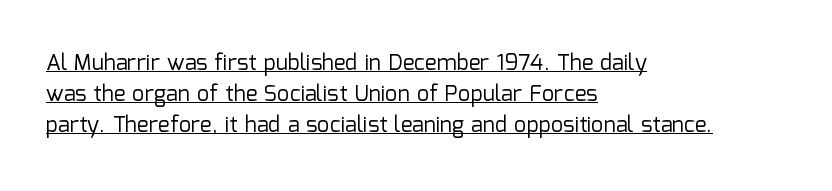
Q: Is the text bold? A: No.
Q: Is the text italic (slanted)? A: No, it is upright.
Q: Is the text underlined? A: Yes.
Q: How is the paragraph aligned? A: Left-aligned.
Q: Is the spacing between letters normal or unusually wide? A: Normal.
Q: Is the spacing between lines tight, normal or loose? A: Normal.
